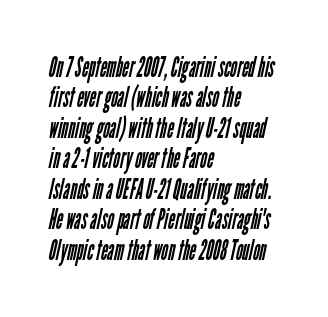
A quiet, ordinary-to-light weight characterises the typeface. Observe the absence of serifs on each vertical stroke in this sample. The letters sit at their default tracking, neither squeezed nor spread. Note the varied advance widths — an 'i' is clearly narrower than an 'm'.
